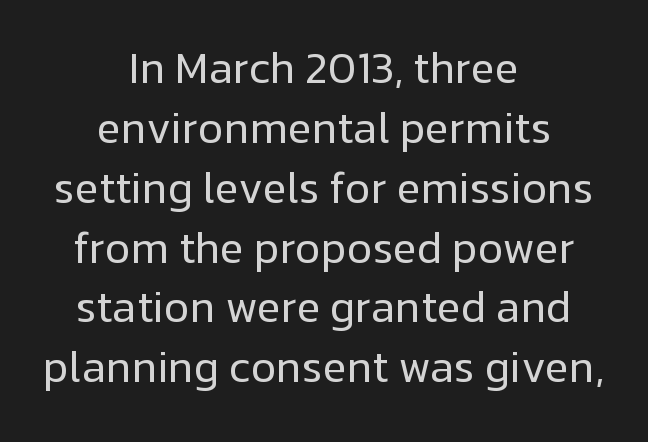
Honestly, the row spacing looks completely unremarkable. A sans-serif font was chosen for this passage. Between one letter and the next there's only the usual sliver of space. Typeset on center — no edge is straight.
